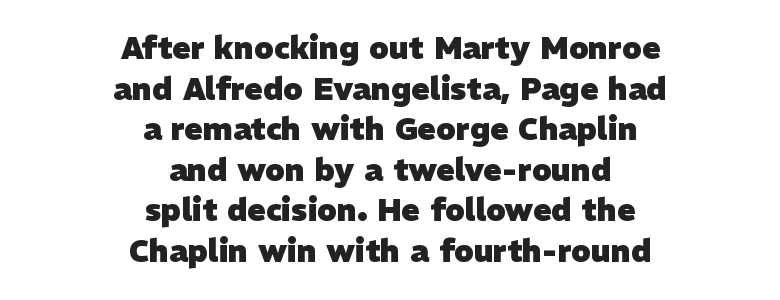
Q: Is the text bold? A: Yes.
Q: Is the typeface a serif or a sans-serif typeface? A: Sans-serif.
Q: Is the text underlined? A: No.
Q: How is the paragraph aligned? A: Centered.
Q: Is the spacing between letters normal or unusually wide? A: Normal.
Q: Is the spacing between lines tight, normal or loose? A: Normal.
Q: Width (condensed, normal, or wide)? A: Normal.
Q: Stroke contrast? A: Low.
Q: x-height? A: Medium.
Q: Monospaced? A: No.
